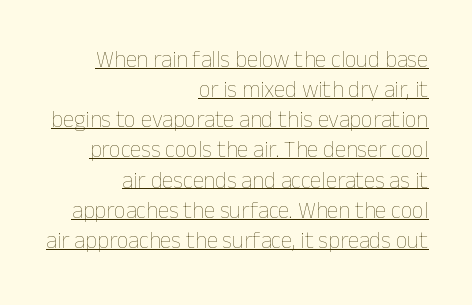
The image shows 23 px text type, upright; set right-aligned, normal line spacing (1.31x), normal letter spacing, underlined.
